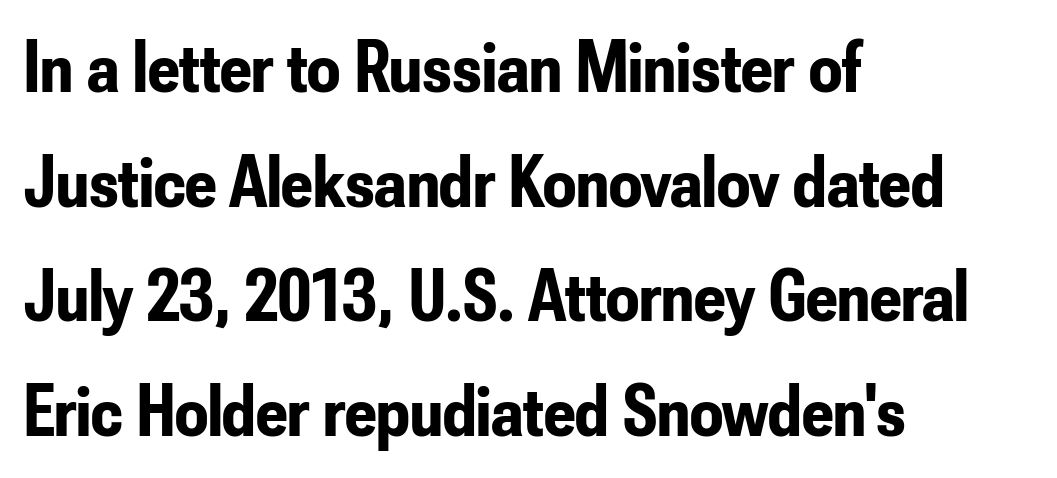
{"serif": "no", "italic": "no", "bold": "yes", "weight": "bold", "width": "condensed", "stroke_contrast": "low", "x_height": "small", "monospaced": "no", "underline": "no", "align": "left", "line_spacing": "normal", "line_spacing_ratio": 1.57, "letter_spacing": "normal", "letter_spacing_em": 0.0, "glyph_px": 73}
